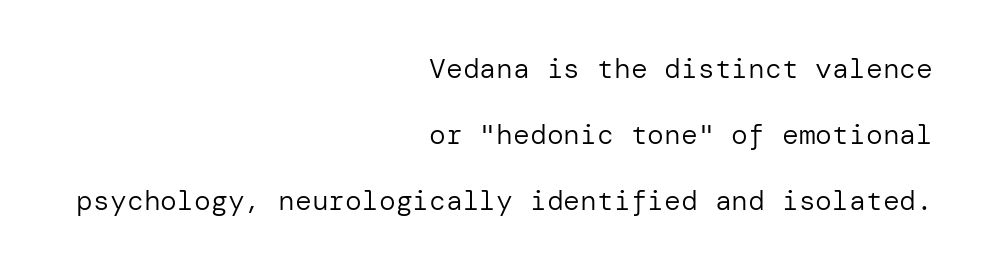
The image shows 28 px regular-weight sans-serif type, upright; set right-aligned, loose line spacing (2.35x), normal letter spacing, not underlined; low stroke contrast and a medium x-height.
